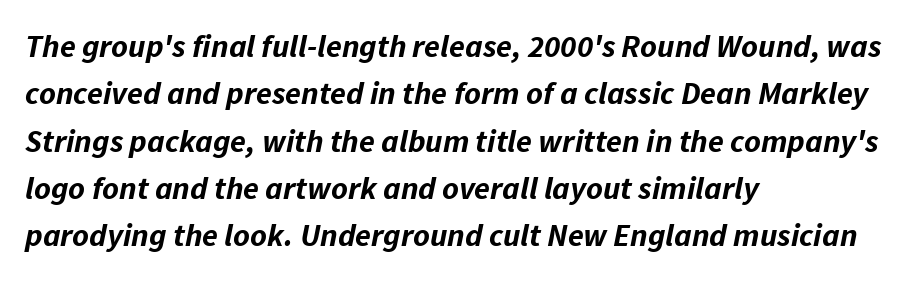
Nothing unusual about the tracking: characters are spaced as the font intends. The space between consecutive lines is moderate. Looks like regular typesetting: each glyph gets only the width it needs. Stroke thickness is high; the sample reads as a true bold. Where is the straight margin? On the left.
